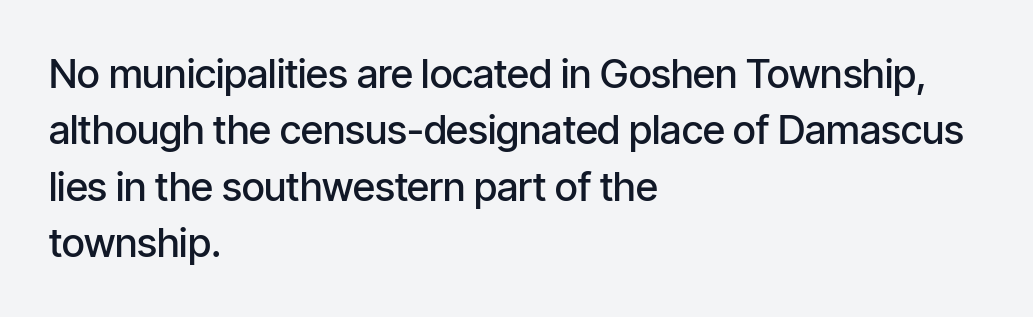
I'd describe the lettering as semibold — firm but not a full bold. Proportional: the letters do not fall into vertical columns. Students, note that the glyphs here touch the page at normal intervals. Vertically, the passage feels balanced, rows spaced as you'd expect. Clear beneath every line of the passage. No italicization has been applied; the sample stays upright.
